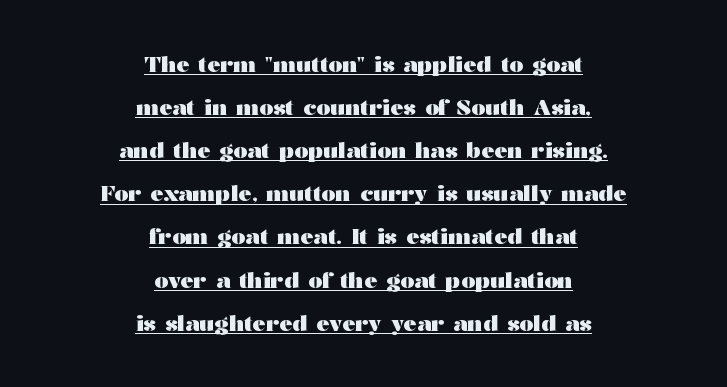
The image shows 22 px bold type, upright; set centered, loose line spacing (1.96x), normal letter spacing, underlined.
